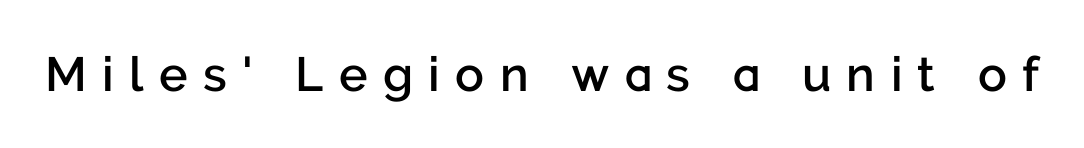
The image shows 48 px semibold sans-serif type, upright; set unusually wide letter spacing (+0.32 em), not underlined; low stroke contrast and a medium x-height.
